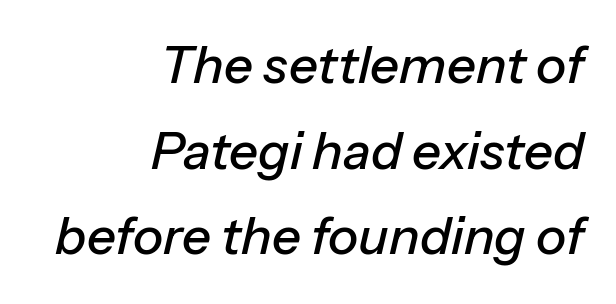
Default kerning and tracking; the words read as compact shapes. The letters advance in unequal steps, a hallmark of proportional type. The space directly below the letters is spotless. The paragraph shown leans on its right margin. This block has exactly the height ordinary leading produces. An italicized treatment has been applied to the whole sample.
